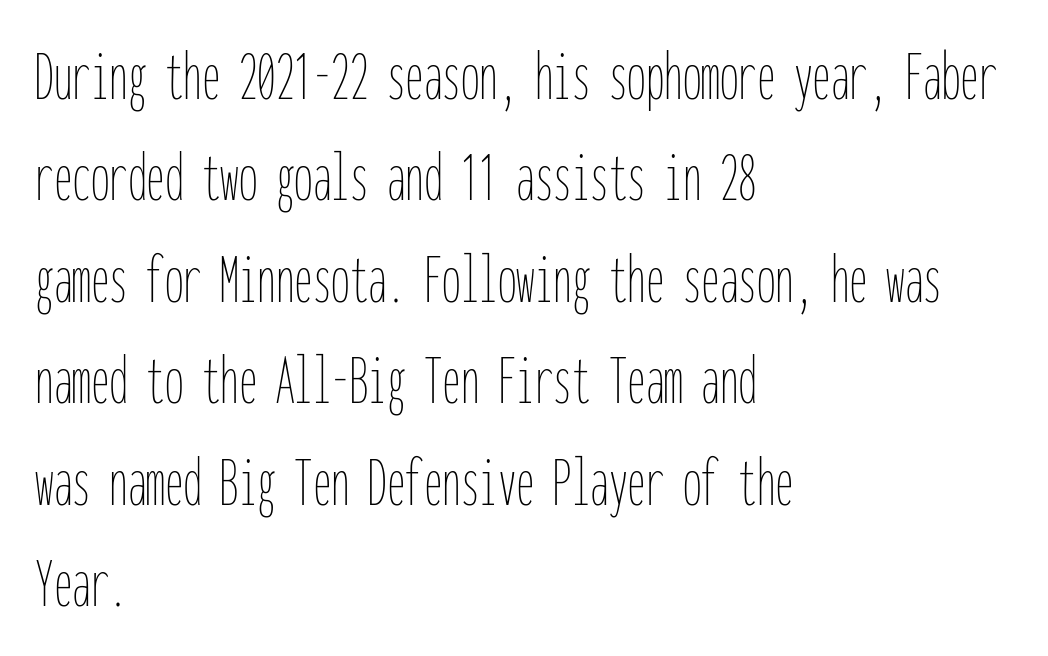
The image shows 74 px thin, condensed type, upright, monospaced; set left-aligned, normal line spacing (1.37x), normal letter spacing, not underlined; low stroke contrast and a medium x-height.
